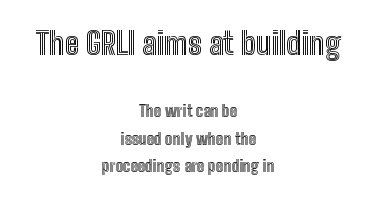
The image shows 31 px condensed type, upright; set centered, normal line spacing (1.7x), normal letter spacing, not underlined; the first (top) block is 1.94x larger; a medium x-height.
